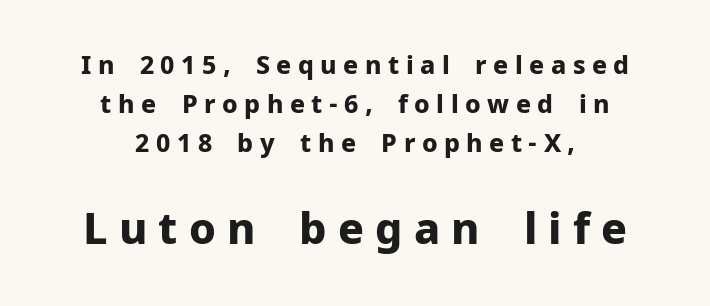
Q: Is the text bold? A: Yes.
Q: Is the text italic (slanted)? A: No, it is upright.
Q: Is the typeface a serif or a sans-serif typeface? A: Sans-serif.
Q: Is the text underlined? A: No.
Q: How is the paragraph aligned? A: Centered.
Q: Is the spacing between letters normal or unusually wide? A: Unusually wide.
Q: Is the spacing between lines tight, normal or loose? A: Normal.
Q: Which block of text is set in a larger size, the first (top) or the second (bottom)? A: The second (bottom) one.
Q: Width (condensed, normal, or wide)? A: Normal.
Q: Stroke contrast? A: Low.
Q: x-height? A: Medium.
Q: Monospaced? A: No.
